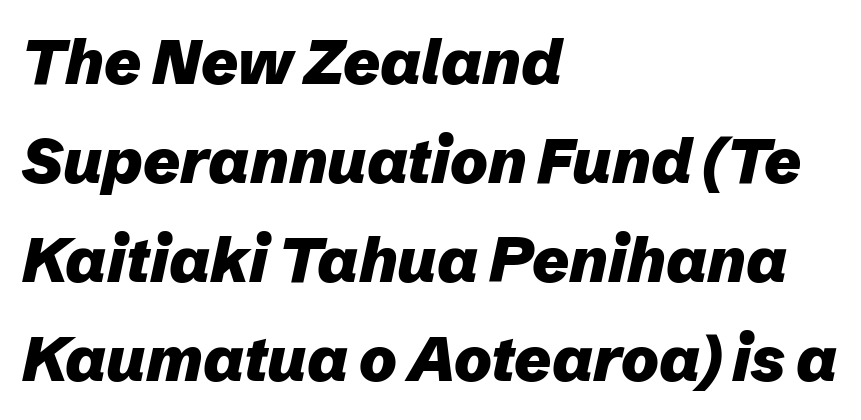
The image shows 63 px heavy type, italic (leaning right); set left-aligned, normal line spacing (1.57x), normal letter spacing, not underlined; low stroke contrast and a medium x-height.
